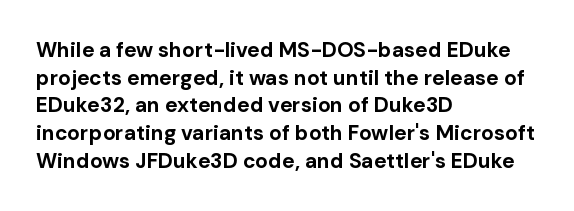
{"italic": "no", "bold": "yes", "underline": "no", "align": "left", "line_spacing": "normal", "line_spacing_ratio": 1.32, "letter_spacing": "normal", "letter_spacing_em": 0.0, "glyph_px": 21}
